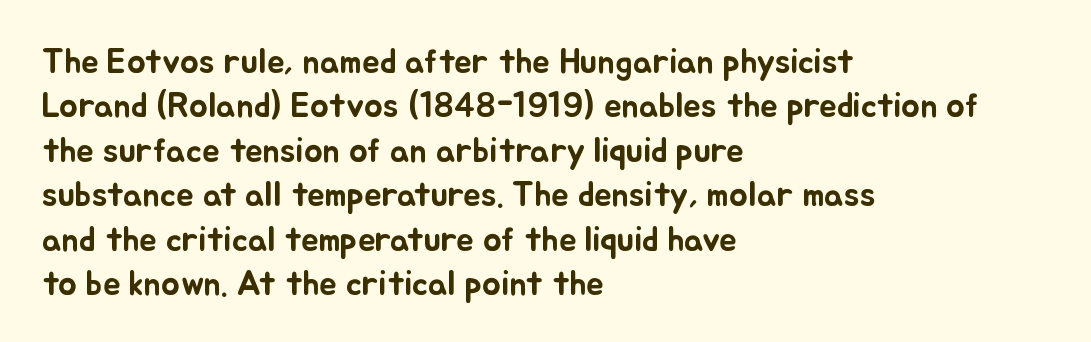
The image shows 35 px text type, upright; set left-aligned, normal line spacing (1.27x), normal letter spacing, not underlined; low stroke contrast and a small x-height.
